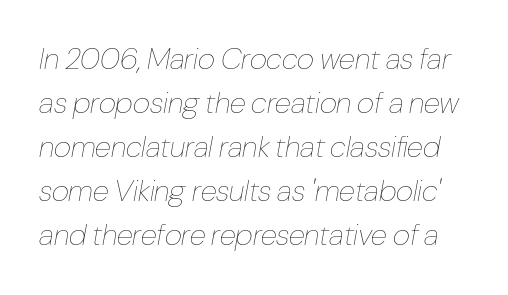
{"italic": "yes", "lean": "right", "slant_degrees": 10, "bold": "no", "weight": "thin", "width": "condensed", "stroke_contrast": "low", "x_height": "medium", "monospaced": "no", "underline": "no", "line_spacing": "normal", "line_spacing_ratio": 1.47, "letter_spacing": "normal", "letter_spacing_em": 0.0, "glyph_px": 30}
